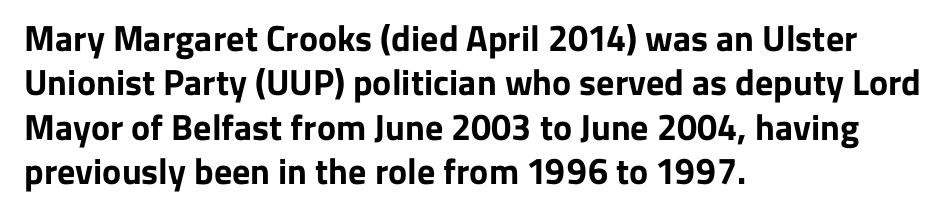
{"serif": "no", "italic": "no", "bold": "yes", "weight": "bold", "width": "normal", "stroke_contrast": "low", "x_height": "medium", "monospaced": "no", "underline": "no", "align": "left", "line_spacing_ratio": 1.23, "letter_spacing": "normal", "letter_spacing_em": 0.0, "glyph_px": 36}
